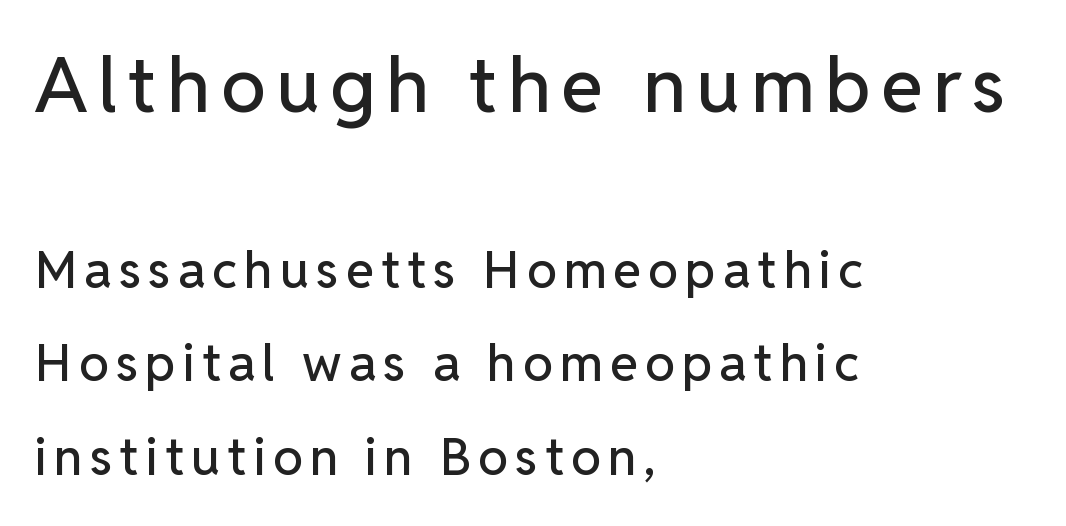
Q: Is the text italic (slanted)? A: No, it is upright.
Q: Is the typeface a serif or a sans-serif typeface? A: Sans-serif.
Q: Is the text underlined? A: No.
Q: How is the paragraph aligned? A: Left-aligned.
Q: Which block of text is set in a larger size, the first (top) or the second (bottom)? A: The first (top) one.
Q: Width (condensed, normal, or wide)? A: Normal.
Q: Stroke contrast? A: Low.
Q: x-height? A: Medium.
Q: Monospaced? A: No.
